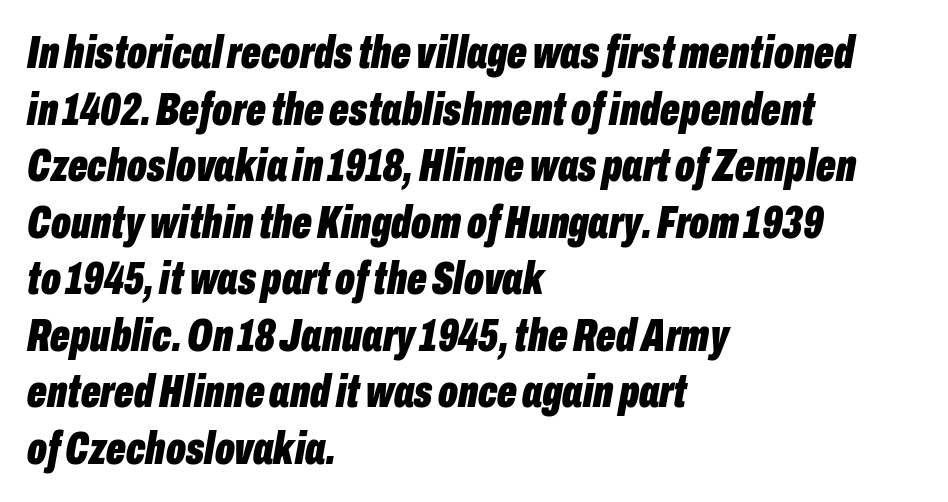
{"italic": "yes", "lean": "right", "slant_degrees": 10, "bold": "yes", "weight": "bold", "width": "condensed", "stroke_contrast": "low", "x_height": "medium", "monospaced": "no", "underline": "no", "align": "left", "line_spacing_ratio": 1.23, "letter_spacing": "normal", "letter_spacing_em": 0.0, "glyph_px": 46}
